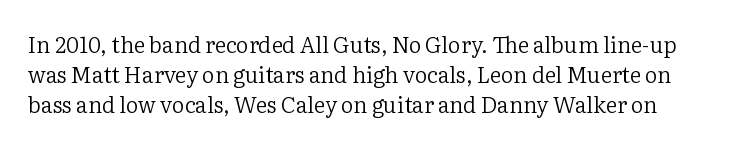
{"italic": "no", "bold": "no", "underline": "no", "line_spacing": "normal", "line_spacing_ratio": 1.36, "letter_spacing": "normal", "letter_spacing_em": 0.0, "glyph_px": 22}
